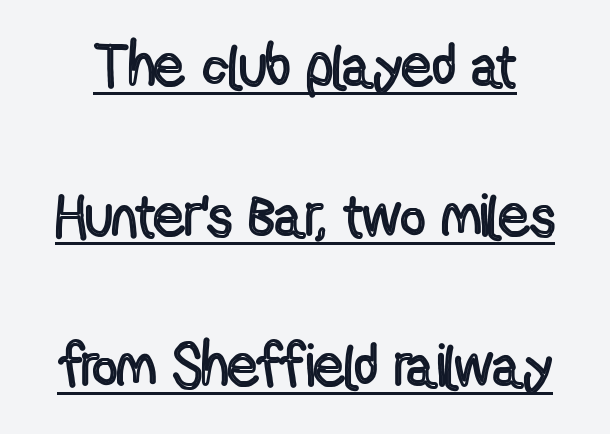
This sample uses an upright cut, with every glyph sitting square on the baseline. The letters advance in unequal steps, a hallmark of proportional type. Like a heading marked for emphasis, these lines bear an underscore. Summary of vertical rhythm: relaxed, with wide interline spacing. Honestly, the letter spacing is just normal — you wouldn't notice it.
